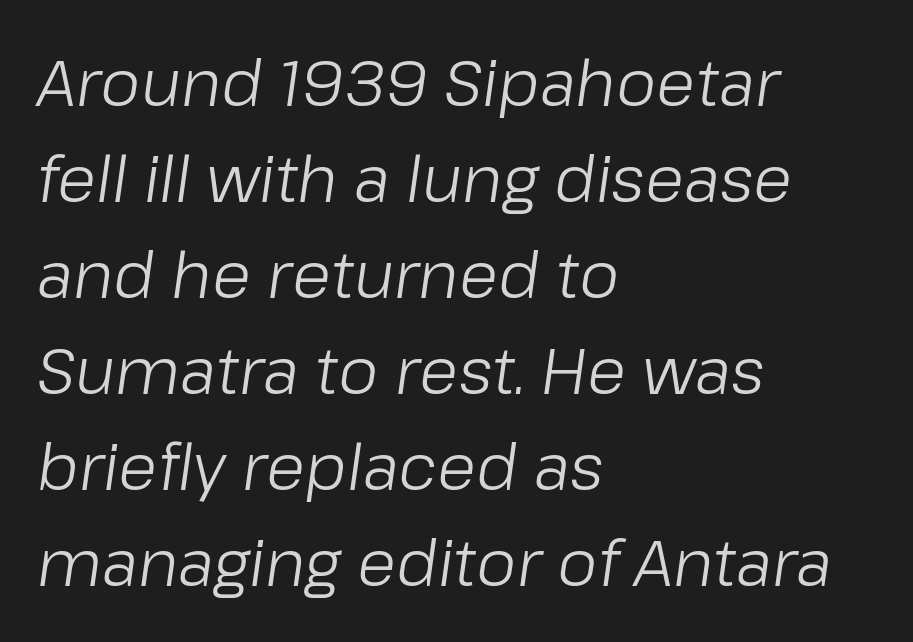
The image shows 64 px light type, italic (leaning right); set left-aligned, normal line spacing (1.5x), normal letter spacing, not underlined; low stroke contrast and a medium x-height.
